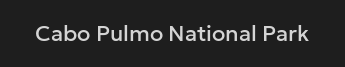
Tall strokes in this sample are plumb rather than angled. Short note: letters normally spaced. Lines of text with bare space underneath.
